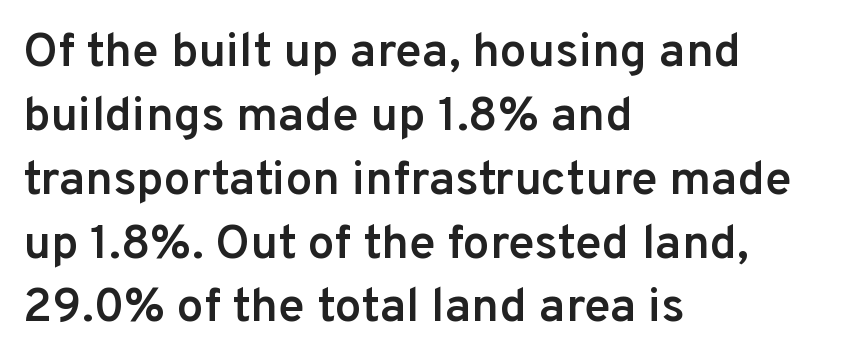
Alignment: flush left. The space beneath each line is pristine and unruled. Note the varied advance widths — an 'i' is clearly narrower than an 'm'. Students, observe: this is what conventionally led text looks like. Students, note that the glyphs here touch the page at normal intervals.
